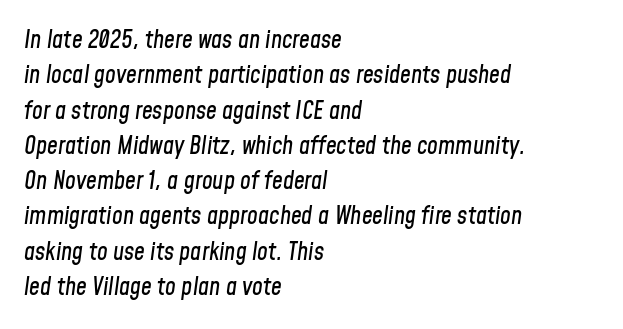
{"italic": "yes", "lean": "right", "slant_degrees": 8, "underline": "no", "align": "left", "line_spacing": "normal", "line_spacing_ratio": 1.47, "letter_spacing": "normal", "letter_spacing_em": 0.0, "glyph_px": 24}
